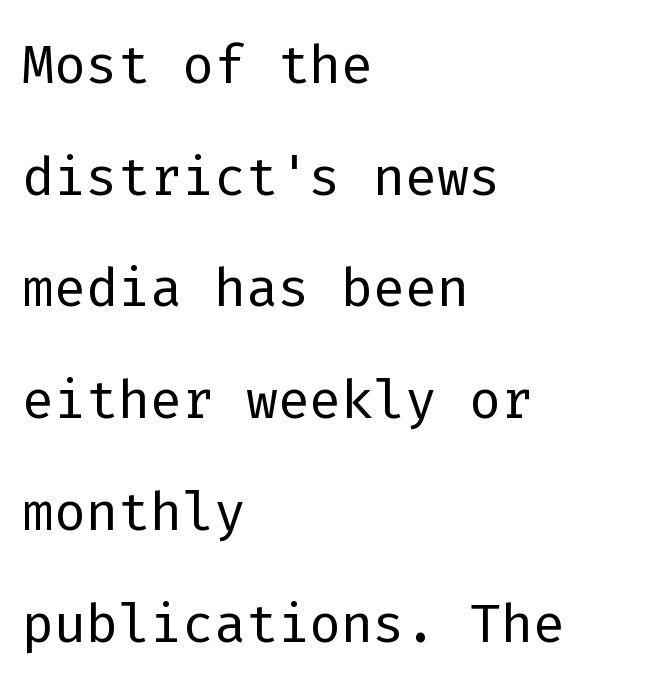
Honestly, the letter spacing is just normal — you wouldn't notice it. The space directly below the letters is spotless. The typography opts for an upright posture over an oblique one. The rendering uses typewriter-style spacing with identical character cells.
